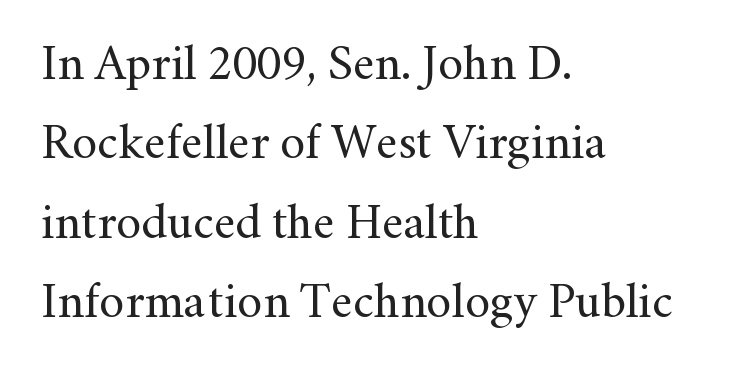
Q: Is the text bold? A: No.
Q: Is the text italic (slanted)? A: No, it is upright.
Q: Is the typeface a serif or a sans-serif typeface? A: Serif.
Q: Is the text underlined? A: No.
Q: How is the paragraph aligned? A: Left-aligned.
Q: Is the spacing between letters normal or unusually wide? A: Normal.
Q: Is the spacing between lines tight, normal or loose? A: Normal.
Q: Width (condensed, normal, or wide)? A: Normal.
Q: Stroke contrast? A: Medium.
Q: x-height? A: Small.
Q: Monospaced? A: No.
